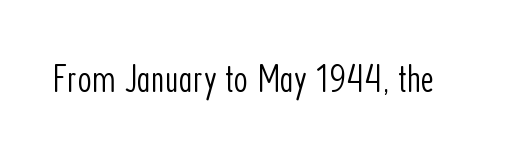
Is this a fixed-width face? No — the glyphs have proportional, varying widths. Check where the strokes stop: nothing finishes them off — pure sans. Honestly, the letter spacing is just normal — you wouldn't notice it. Is this a heavy cut? Hardly; it is regular or lighter.
